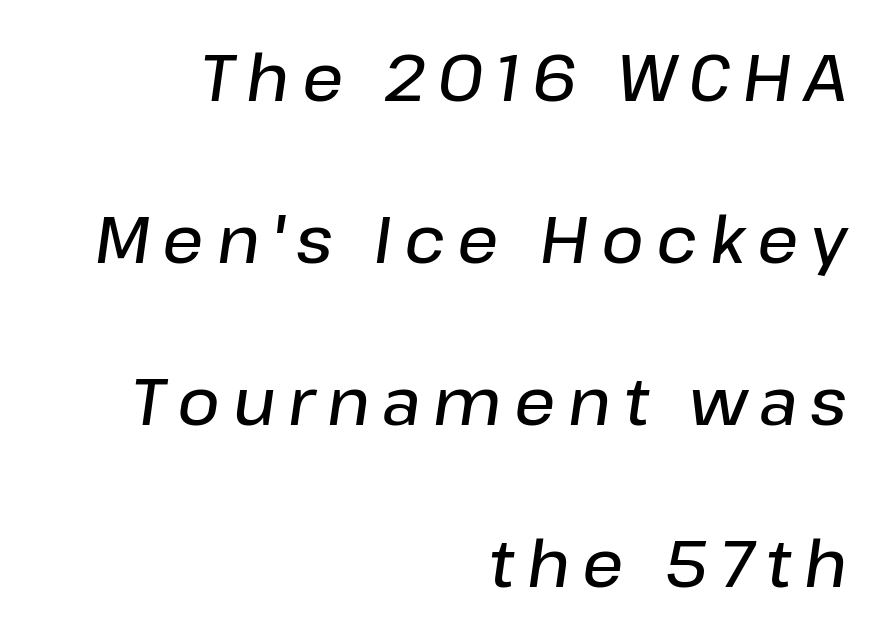
Q: Is the text bold? A: Semi-bold.
Q: Is the text italic (slanted)? A: Yes, it leans right by about 8 degrees.
Q: Is the text underlined? A: No.
Q: How is the paragraph aligned? A: Right-aligned.
Q: Is the spacing between lines tight, normal or loose? A: Loose.
Q: Width (condensed, normal, or wide)? A: Normal.
Q: Stroke contrast? A: Low.
Q: x-height? A: Medium.
Q: Monospaced? A: No.
